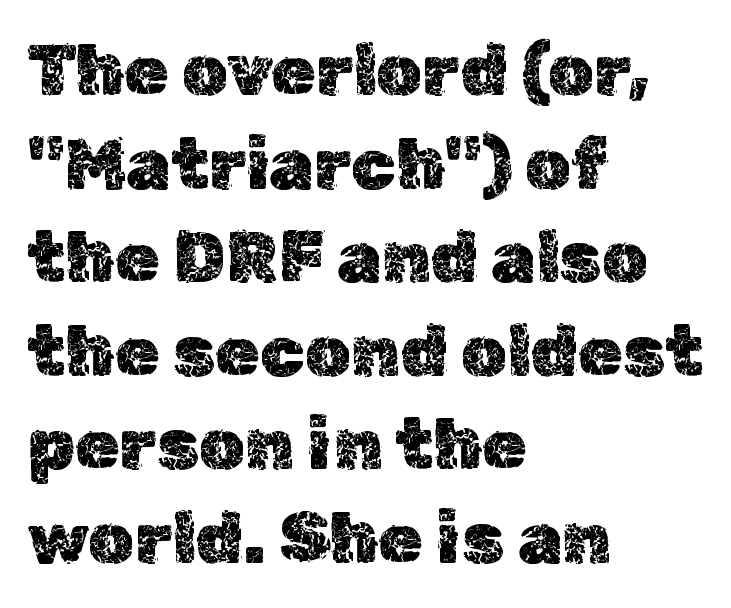
{"italic": "no", "width": "normal", "x_height": "medium", "monospaced": "no", "underline": "no", "align": "left", "line_spacing": "normal", "line_spacing_ratio": 1.3, "letter_spacing": "normal", "letter_spacing_em": 0.0, "glyph_px": 72}
